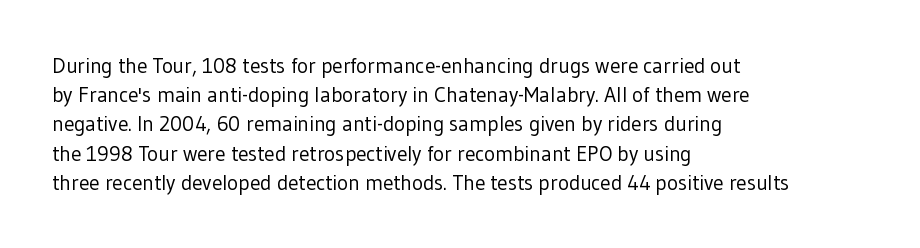
{"italic": "no", "bold": "no", "underline": "no", "align": "left", "line_spacing": "normal", "line_spacing_ratio": 1.39, "letter_spacing": "normal", "letter_spacing_em": 0.0, "glyph_px": 21}
